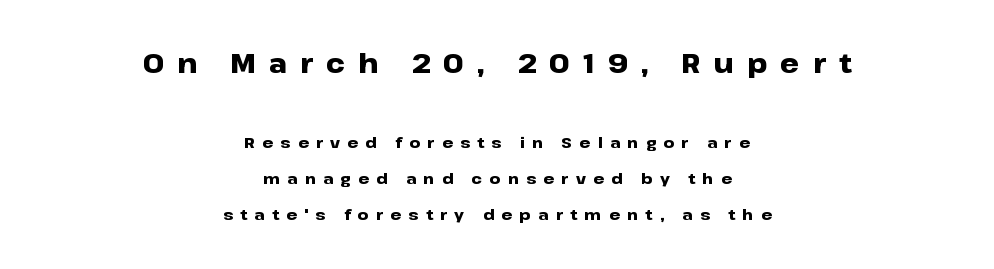
Q: Is the text bold? A: Yes.
Q: Is the text italic (slanted)? A: No, it is upright.
Q: Is the text underlined? A: No.
Q: How is the paragraph aligned? A: Centered.
Q: Is the spacing between letters normal or unusually wide? A: Unusually wide.
Q: Is the spacing between lines tight, normal or loose? A: Loose.
Q: Which block of text is set in a larger size, the first (top) or the second (bottom)? A: The first (top) one.
